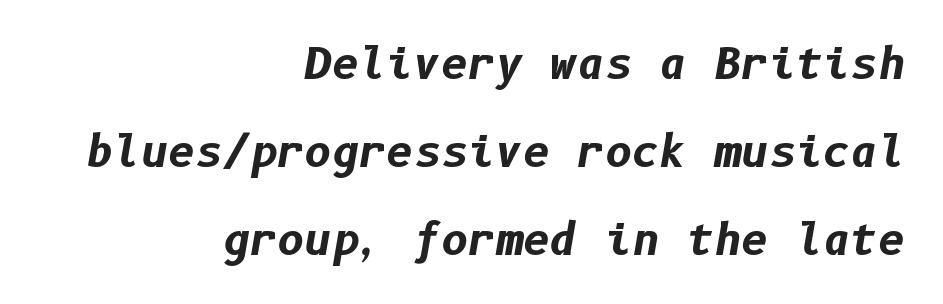
Q: Is the text bold? A: Yes.
Q: Is the text italic (slanted)? A: Yes, it leans right by about 10 degrees.
Q: Is the text underlined? A: No.
Q: How is the paragraph aligned? A: Right-aligned.
Q: Is the spacing between letters normal or unusually wide? A: Normal.
Q: Is the spacing between lines tight, normal or loose? A: Loose.
Q: Width (condensed, normal, or wide)? A: Normal.
Q: Stroke contrast? A: Low.
Q: x-height? A: Medium.
